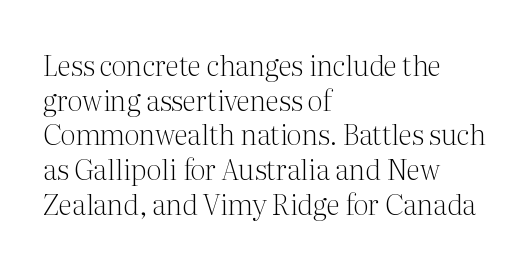
{"serif": "yes", "italic": "no", "bold": "no", "weight": "light", "width": "normal", "stroke_contrast": "medium", "x_height": "medium", "monospaced": "no", "underline": "no", "align": "left", "line_spacing_ratio": 1.24, "letter_spacing": "normal", "letter_spacing_em": 0.0, "glyph_px": 28}
